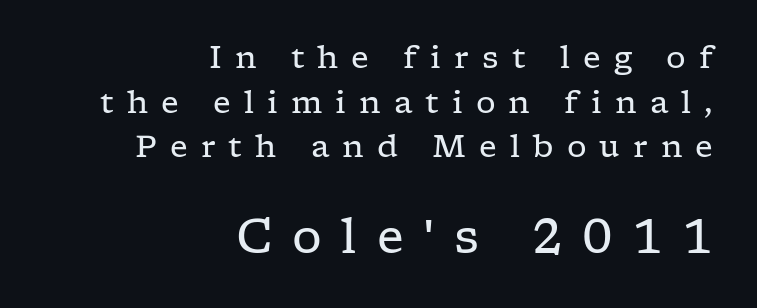
{"serif": "yes", "italic": "no", "bold": "no", "weight": "regular", "width": "wide", "stroke_contrast": "low", "x_height": "medium", "monospaced": "no", "underline": "no", "align": "right", "line_spacing": "normal", "line_spacing_ratio": 1.44, "letter_spacing": "wide", "letter_spacing_em": 0.42, "larger_block": "second", "size_ratio": 1.52, "glyph_px": 47}
